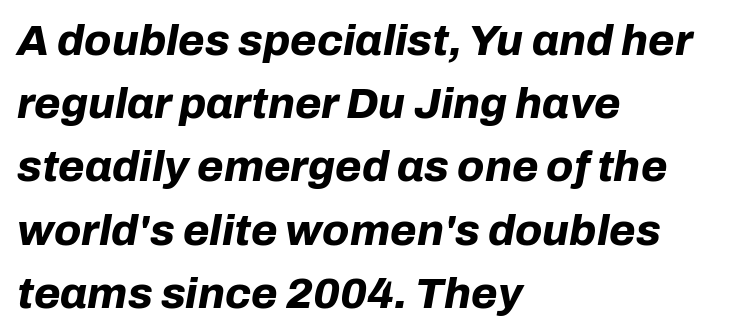
Q: Is the text bold? A: Yes.
Q: Is the text italic (slanted)? A: Yes, it leans right by about 10 degrees.
Q: Is the text underlined? A: No.
Q: How is the paragraph aligned? A: Left-aligned.
Q: Is the spacing between letters normal or unusually wide? A: Normal.
Q: Is the spacing between lines tight, normal or loose? A: Normal.
Q: Width (condensed, normal, or wide)? A: Normal.
Q: Stroke contrast? A: Low.
Q: x-height? A: Medium.
Q: Monospaced? A: No.
